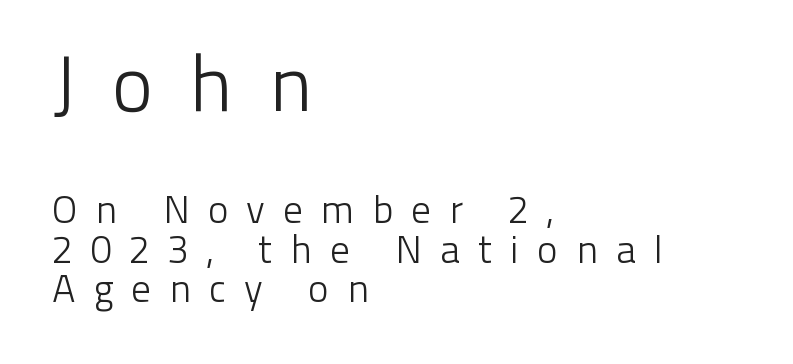
{"serif": "no", "italic": "no", "bold": "no", "weight": "light", "width": "normal", "stroke_contrast": "low", "x_height": "medium", "monospaced": "no", "underline": "no", "align": "left", "line_spacing": "tight", "line_spacing_ratio": 1.01, "letter_spacing": "wide", "letter_spacing_em": 0.46, "larger_block": "first", "size_ratio": 2.0, "glyph_px": 78}
